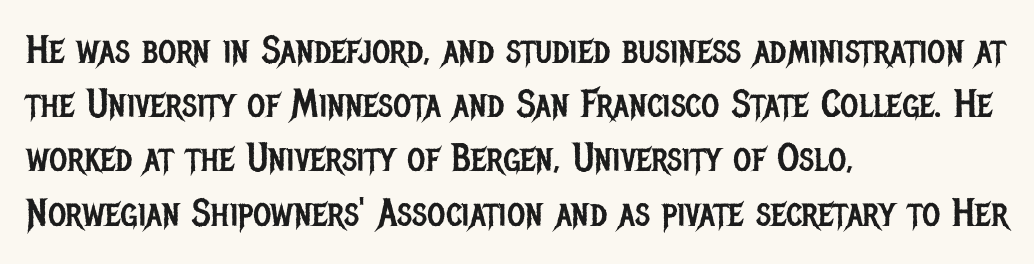
{"serif": "no", "italic": "no", "bold": "no", "weight": "regular", "width": "condensed", "stroke_contrast": "low", "x_height": "large", "monospaced": "no", "underline": "no", "align": "left", "line_spacing": "normal", "line_spacing_ratio": 1.39, "letter_spacing": "normal", "letter_spacing_em": 0.0, "glyph_px": 39}
